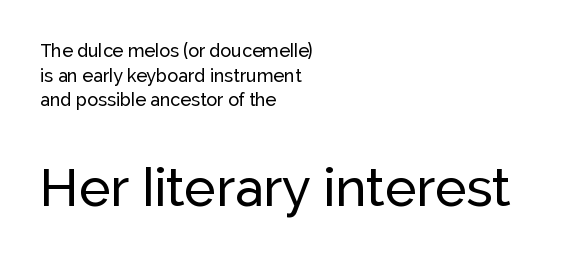
The image shows 53 px sans-serif type, upright; set left-aligned, normal line spacing (1.37x), normal letter spacing, not underlined; the second (bottom) block is 2.94x larger; low stroke contrast and a medium x-height.
